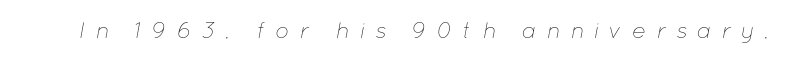
{"italic": "yes", "lean": "right", "slant_degrees": 12, "bold": "no", "underline": "no", "letter_spacing": "wide", "letter_spacing_em": 0.42, "glyph_px": 23}
